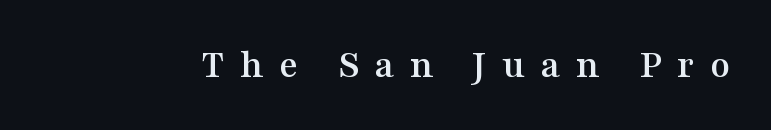
Q: Is the text italic (slanted)? A: No, it is upright.
Q: Is the typeface a serif or a sans-serif typeface? A: Serif.
Q: Is the text underlined? A: No.
Q: Is the spacing between letters normal or unusually wide? A: Unusually wide.
Q: Width (condensed, normal, or wide)? A: Wide.
Q: Stroke contrast? A: Medium.
Q: x-height? A: Medium.
Q: Monospaced? A: No.
